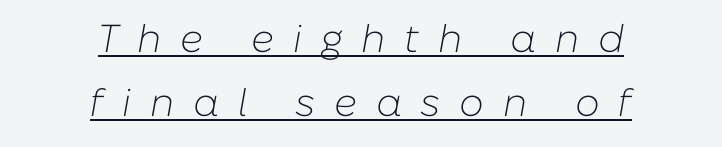
{"italic": "yes", "lean": "right", "slant_degrees": 10, "bold": "no", "weight": "light", "width": "normal", "stroke_contrast": "low", "x_height": "medium", "monospaced": "no", "underline": "yes", "align": "center", "line_spacing": "normal", "line_spacing_ratio": 1.63, "letter_spacing": "wide", "letter_spacing_em": 0.48, "glyph_px": 39}
